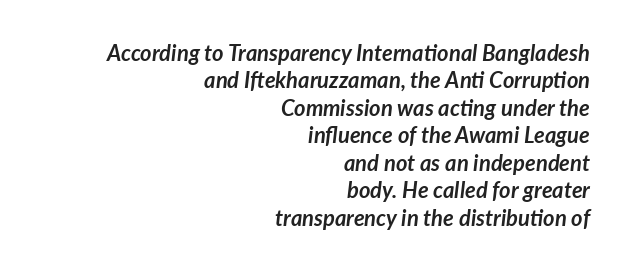
The paragraph has a hard right edge and a soft left edge. Plenty of ink on the page — the face is bold. This is oblique type, the kind used for emphasis or titles. Decoration check: the copy has no underline. There is no visible air inserted between adjacent glyphs.
